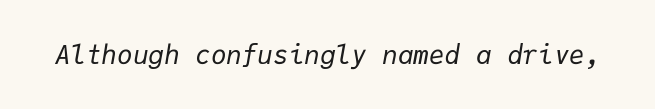
{"italic": "yes", "lean": "right", "slant_degrees": 9, "bold": "no", "underline": "no", "letter_spacing": "normal", "letter_spacing_em": 0.0, "glyph_px": 26}
